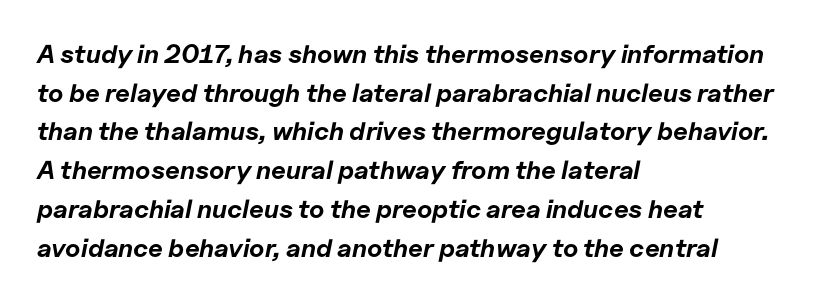
{"italic": "yes", "lean": "right", "slant_degrees": 11, "bold": "yes", "underline": "no", "align": "left", "line_spacing": "normal", "line_spacing_ratio": 1.49, "letter_spacing": "normal", "letter_spacing_em": 0.0, "glyph_px": 26}
